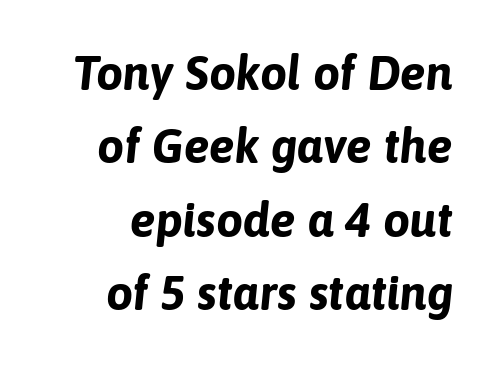
Q: Is the text bold? A: Yes.
Q: Is the text italic (slanted)? A: Yes, it leans right by about 6 degrees.
Q: Is the text underlined? A: No.
Q: Is the spacing between letters normal or unusually wide? A: Normal.
Q: Is the spacing between lines tight, normal or loose? A: Normal.
Q: Width (condensed, normal, or wide)? A: Normal.
Q: Stroke contrast? A: Low.
Q: x-height? A: Medium.
Q: Monospaced? A: No.
